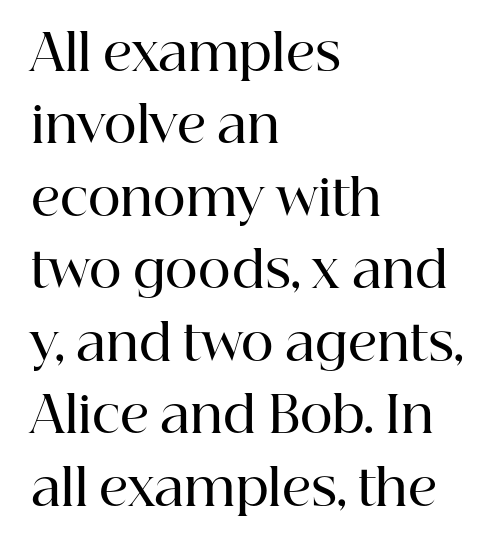
The image shows 50 px semibold serif type, upright; set left-aligned, normal line spacing (1.45x), normal letter spacing, not underlined; high stroke contrast and a medium x-height.
